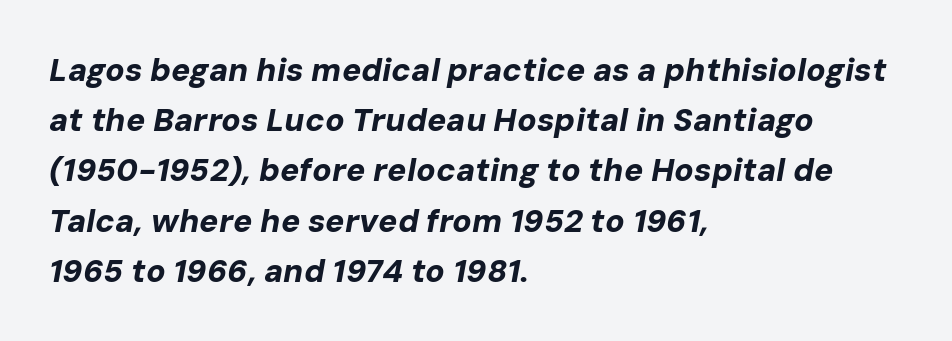
Words appear dense and cohesive because spacing is normal. Proportional: the letters do not fall into vertical columns. Evenly set lines give the paragraph a standard silhouette. Beneath every word, the page is bare. The glyphs have the mass of a bold cut. This sample uses an oblique cut, with every glyph tilted off the vertical.
